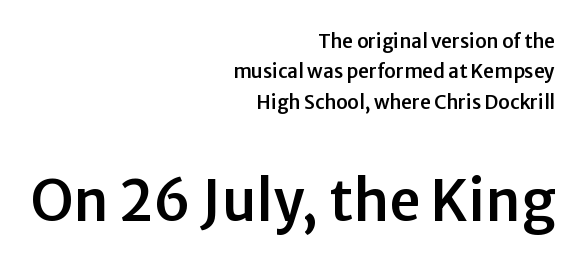
Decoration check: the copy has no underline. Posture: upright roman. These lines are rendered in a variable-pitch font. Between these two stacked blocks, the lower one wins on size.
